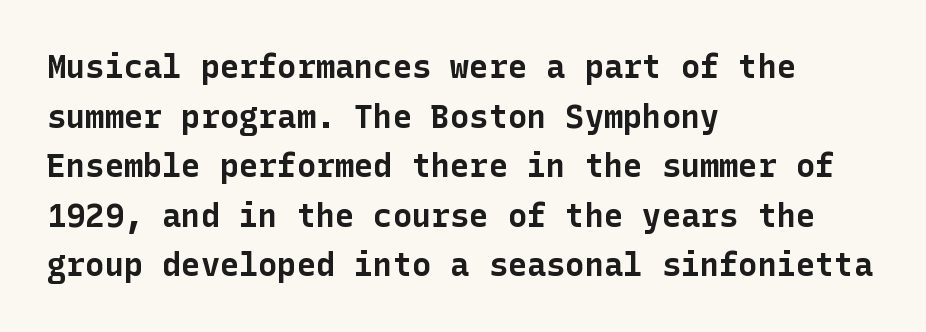
Q: Is the text bold? A: Yes.
Q: Is the text italic (slanted)? A: No, it is upright.
Q: Is the typeface a serif or a sans-serif typeface? A: Sans-serif.
Q: Is the text underlined? A: No.
Q: How is the paragraph aligned? A: Left-aligned.
Q: Is the spacing between letters normal or unusually wide? A: Normal.
Q: Is the spacing between lines tight, normal or loose? A: Normal.
Q: Width (condensed, normal, or wide)? A: Normal.
Q: Stroke contrast? A: Low.
Q: x-height? A: Medium.
